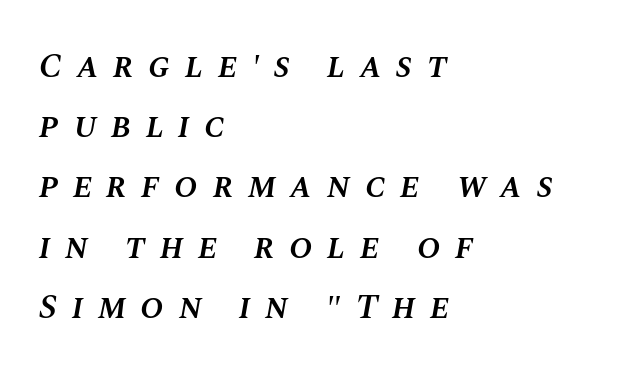
Q: Is the text bold? A: Semi-bold.
Q: Is the text italic (slanted)? A: Yes, it leans right by about 10 degrees.
Q: Is the text underlined? A: No.
Q: How is the paragraph aligned? A: Left-aligned.
Q: Is the spacing between letters normal or unusually wide? A: Unusually wide.
Q: Width (condensed, normal, or wide)? A: Normal.
Q: Stroke contrast? A: Medium.
Q: x-height? A: Large.
Q: Monospaced? A: No.
